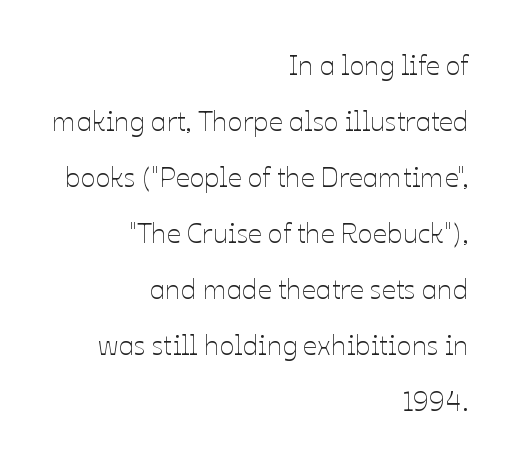
The image shows 28 px thin type, upright; set right-aligned, loose line spacing (2.0x), normal letter spacing, not underlined; low stroke contrast and a medium x-height.
